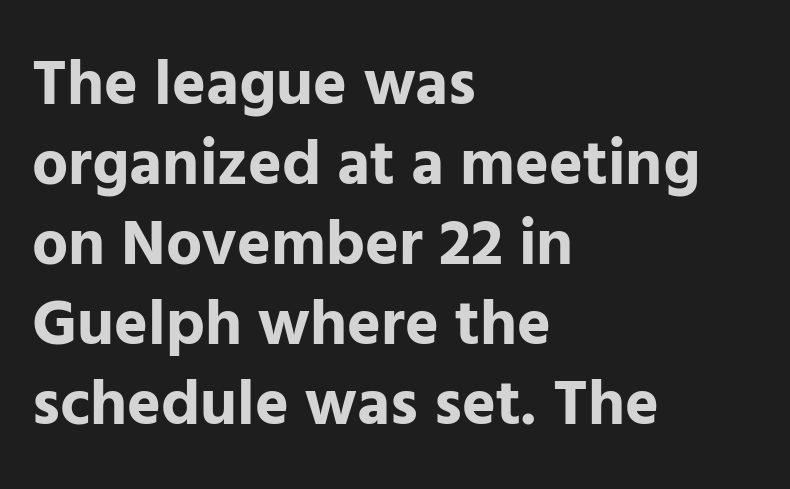
The image shows 64 px bold sans-serif type, upright; set left-aligned, normal line spacing (1.25x), normal letter spacing, not underlined; low stroke contrast and a medium x-height.
